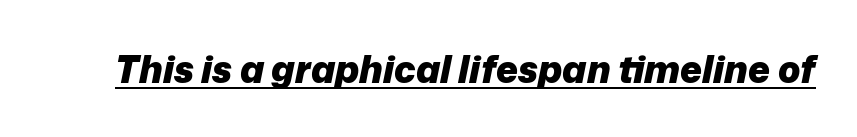
The letters advance in unequal steps, a hallmark of proportional type. These lines carry a lot of weight — the face is fully bold. A typographer would call this underscored text. The line texture is even and compact thanks to regular tracking.
